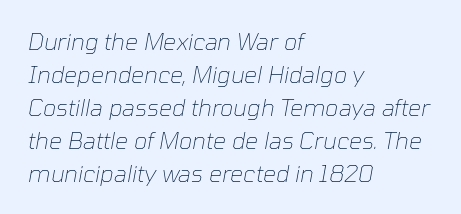
{"italic": "yes", "lean": "right", "slant_degrees": 10, "bold": "no", "underline": "no", "align": "left", "line_spacing": "normal", "line_spacing_ratio": 1.43, "letter_spacing": "normal", "letter_spacing_em": 0.0, "glyph_px": 23}
